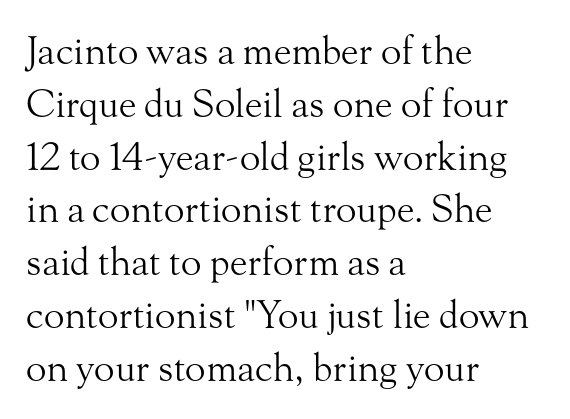
{"serif": "yes", "italic": "no", "bold": "no", "weight": "light", "width": "normal", "stroke_contrast": "medium", "x_height": "small", "monospaced": "no", "underline": "no", "align": "left", "line_spacing": "normal", "line_spacing_ratio": 1.39, "letter_spacing": "normal", "letter_spacing_em": 0.0, "glyph_px": 38}
